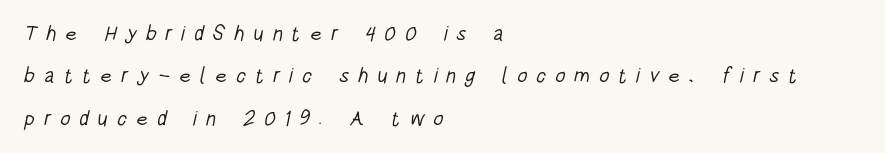
The strokes carry an ordinary text weight at most. Is the block centered? No — it sits flush against the left margin. Substantial extra tracking has been applied to these lines. Leading: increased. Just letters on the line, the space beneath them empty.
